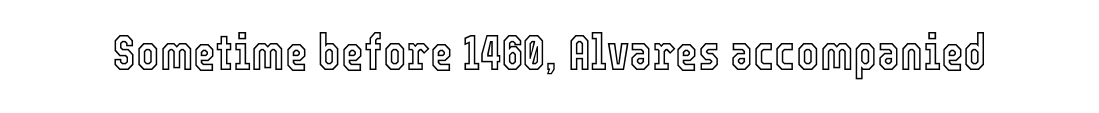
Q: Is the text italic (slanted)? A: No, it is upright.
Q: Is the text underlined? A: No.
Q: Is the spacing between letters normal or unusually wide? A: Normal.
Q: Width (condensed, normal, or wide)? A: Condensed.
Q: x-height? A: Medium.
Q: Monospaced? A: No.
